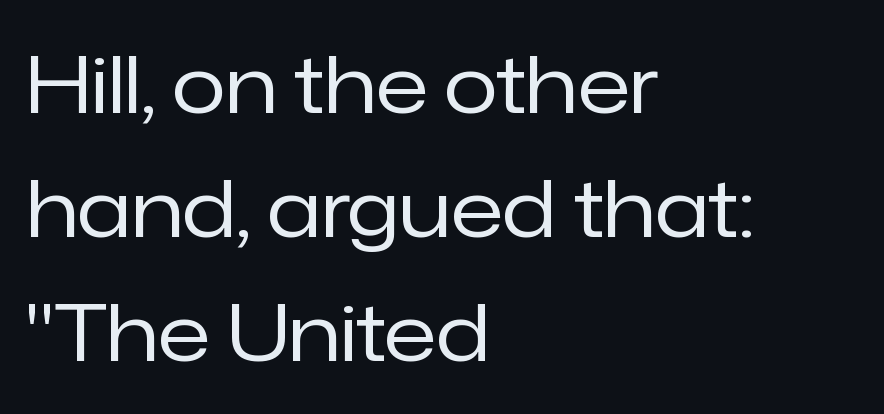
Q: Is the text bold? A: No.
Q: Is the text italic (slanted)? A: No, it is upright.
Q: Is the typeface a serif or a sans-serif typeface? A: Sans-serif.
Q: Is the text underlined? A: No.
Q: How is the paragraph aligned? A: Left-aligned.
Q: Is the spacing between letters normal or unusually wide? A: Normal.
Q: Is the spacing between lines tight, normal or loose? A: Normal.
Q: Width (condensed, normal, or wide)? A: Normal.
Q: Stroke contrast? A: Low.
Q: x-height? A: Medium.
Q: Monospaced? A: No.
